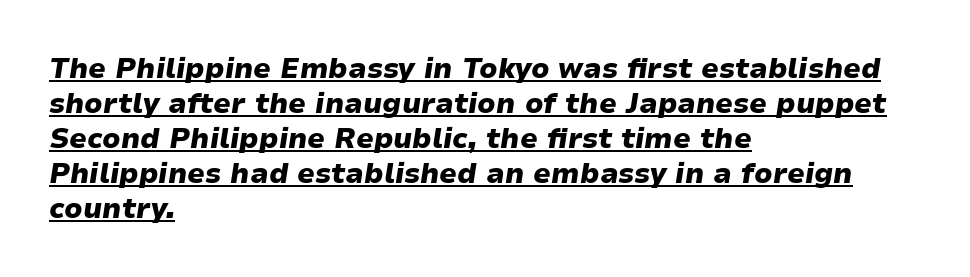
The image shows 28 px heavy, wide type, italic (leaning right); set left-aligned, normal line spacing (1.25x), normal letter spacing, underlined; low stroke contrast and a medium x-height.
